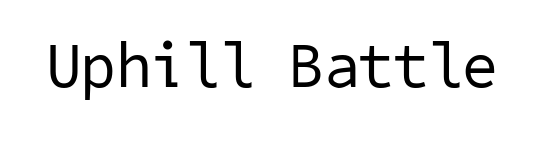
Nothing unusual about the tracking: characters are spaced as the font intends. Weight: in the light-to-regular range. The font family rendered here belongs to the sans-serif group. Quick note: underline off.
